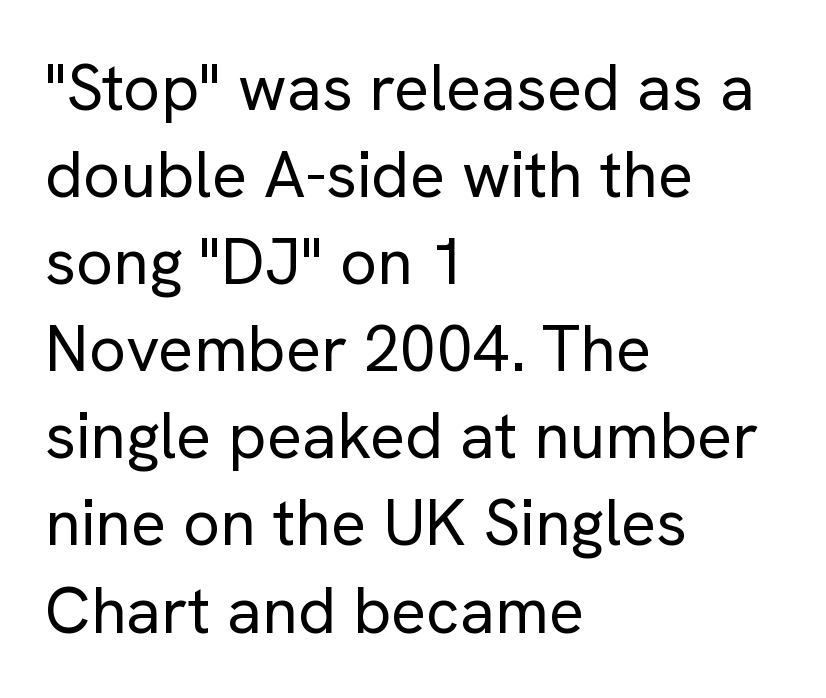
The compositor pushed each line to the left boundary. No extra ink here — the face is not bold. Caption: standard tracking, unaltered. The gap between lines stays unmarked. Look at the bottom of the vertical strokes: they stop flat, with no serifs.
